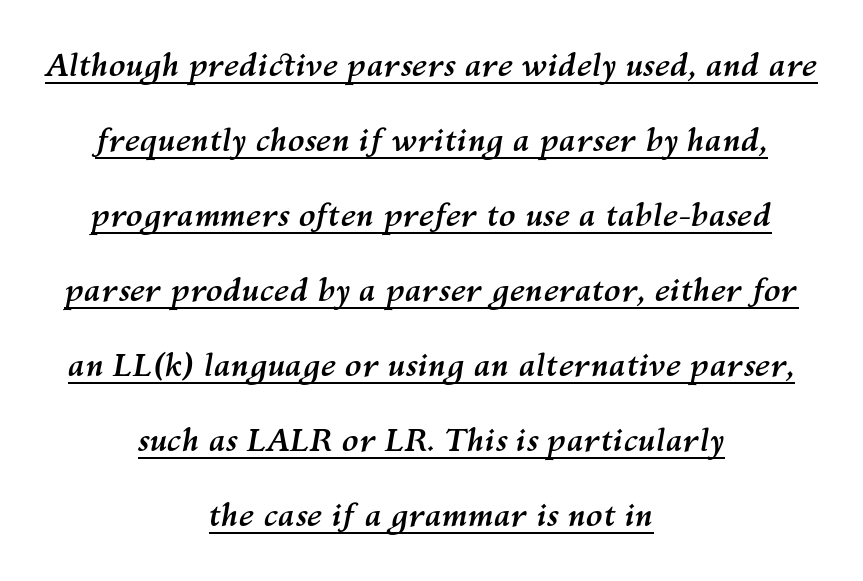
This rendering uses center alignment, leaving both contours irregular but symmetric. Leading is clearly above the norm, producing a sparse column. A typographer would call this underscored text. Strong, thick strokes mark this as bold type.
